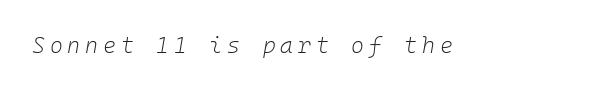
The image shows 22 px text type, italic (leaning right); set unusually wide letter spacing (+0.22 em), not underlined.
